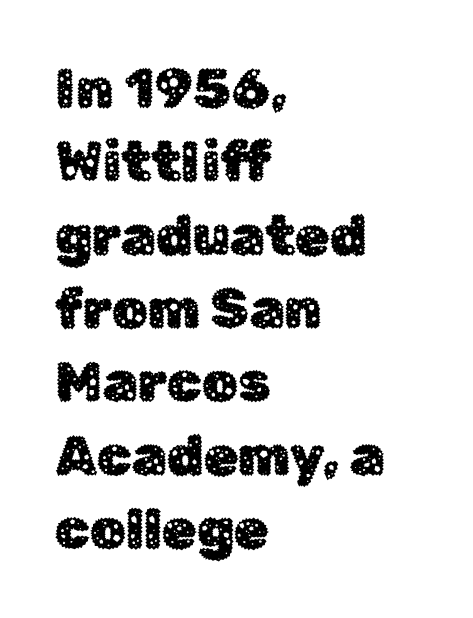
Q: Is the text italic (slanted)? A: No, it is upright.
Q: Is the typeface a serif or a sans-serif typeface? A: Sans-serif.
Q: Is the text underlined? A: No.
Q: How is the paragraph aligned? A: Left-aligned.
Q: Is the spacing between letters normal or unusually wide? A: Normal.
Q: Is the spacing between lines tight, normal or loose? A: Normal.
Q: Width (condensed, normal, or wide)? A: Normal.
Q: Stroke contrast? A: Low.
Q: x-height? A: Medium.
Q: Monospaced? A: No.
